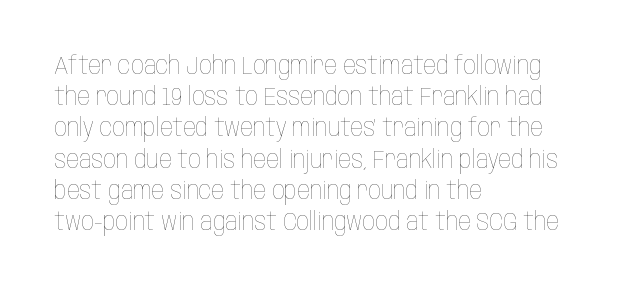
{"italic": "no", "bold": "no", "underline": "no", "align": "left", "line_spacing": "normal", "line_spacing_ratio": 1.25, "letter_spacing": "normal", "letter_spacing_em": 0.0, "glyph_px": 25}
